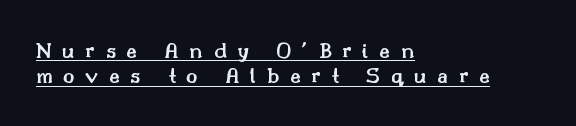
The image shows 24 px text type, upright; set left-aligned, tight line spacing (1.06x), unusually wide letter spacing (+0.44 em), underlined.
